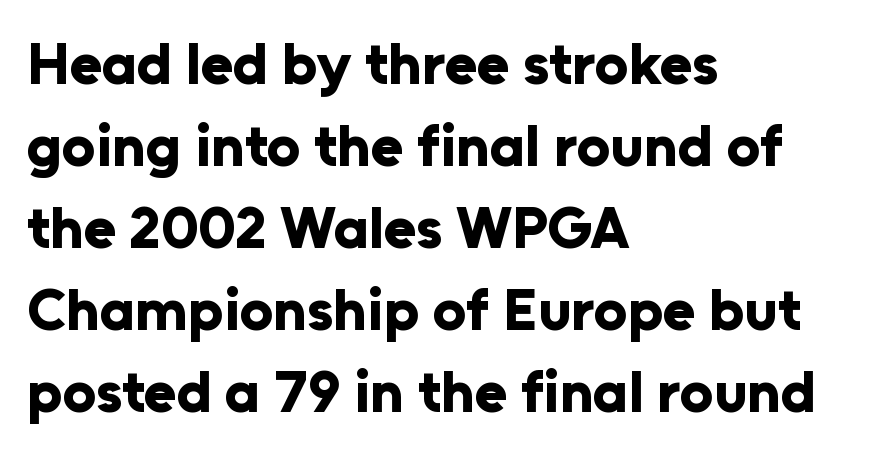
The image shows 59 px bold sans-serif type, upright; set left-aligned, normal line spacing (1.39x), normal letter spacing, not underlined; low stroke contrast and a medium x-height.
